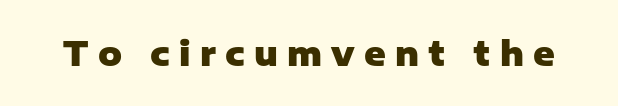
The image shows 33 px heavy sans-serif type, upright; set unusually wide letter spacing (+0.28 em), not underlined; low stroke contrast and a medium x-height.
